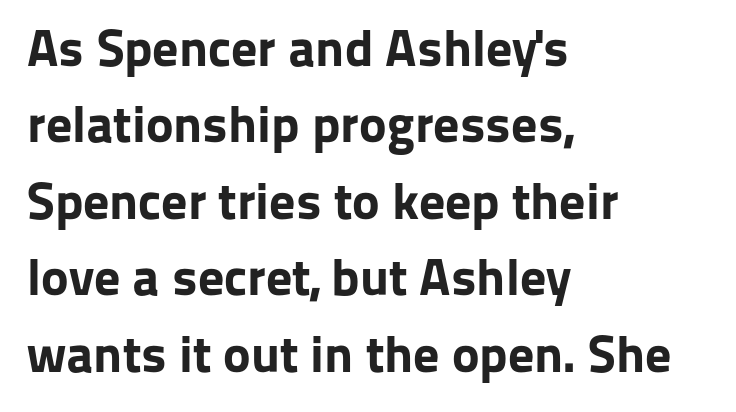
The image shows 52 px bold sans-serif type, upright; set left-aligned, normal line spacing (1.47x), normal letter spacing, not underlined; low stroke contrast and a medium x-height.
